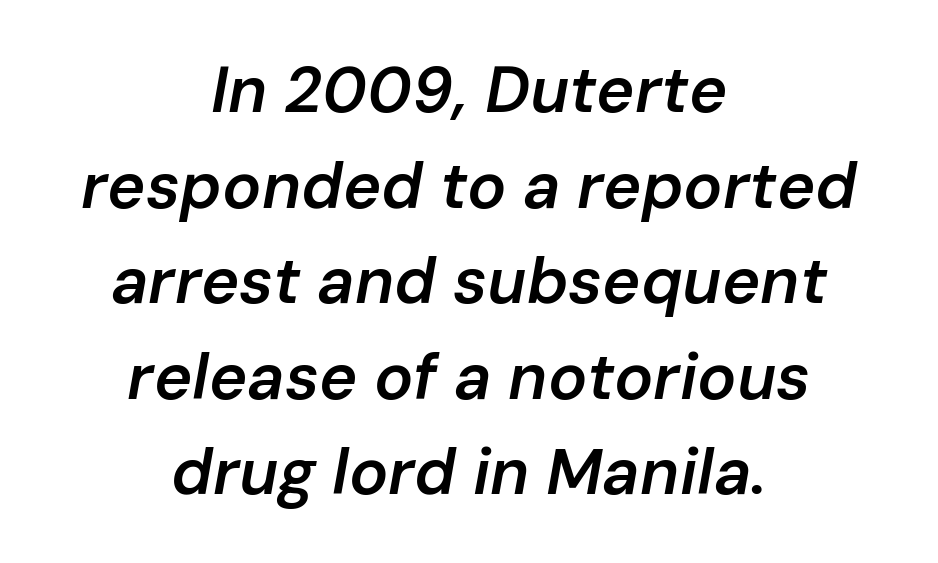
{"italic": "yes", "lean": "right", "slant_degrees": 10, "bold": "semi", "weight": "semibold", "width": "normal", "stroke_contrast": "low", "x_height": "medium", "monospaced": "no", "underline": "no", "align": "center", "line_spacing": "normal", "line_spacing_ratio": 1.47, "letter_spacing": "normal", "letter_spacing_em": 0.0, "glyph_px": 65}
